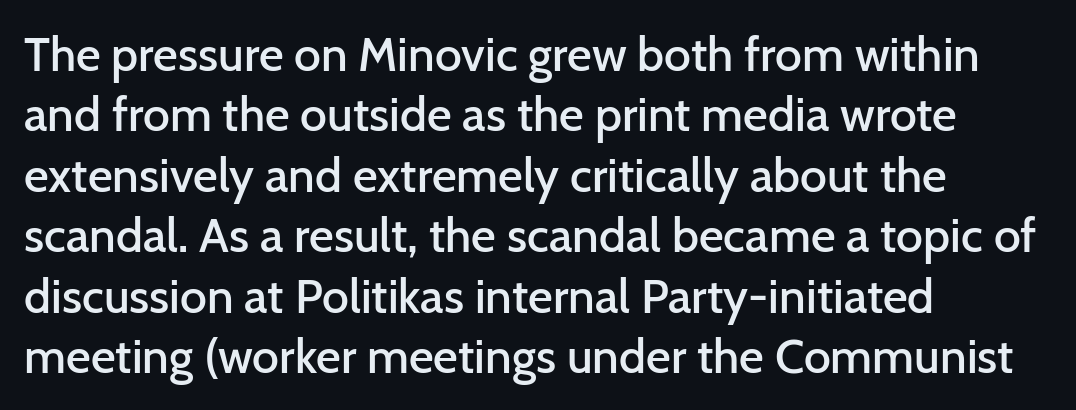
{"serif": "no", "italic": "no", "bold": "semi", "weight": "semibold", "width": "normal", "stroke_contrast": "low", "x_height": "medium", "monospaced": "no", "underline": "no", "align": "left", "line_spacing": "normal", "line_spacing_ratio": 1.26, "letter_spacing": "normal", "letter_spacing_em": 0.0, "glyph_px": 48}
